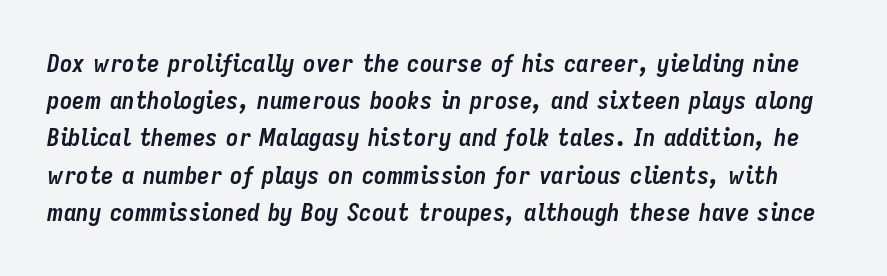
Q: Is the text bold? A: Yes.
Q: Is the text italic (slanted)? A: Yes, it leans right by about 9 degrees.
Q: Is the text underlined? A: No.
Q: Is the spacing between letters normal or unusually wide? A: Normal.
Q: Is the spacing between lines tight, normal or loose? A: Normal.
